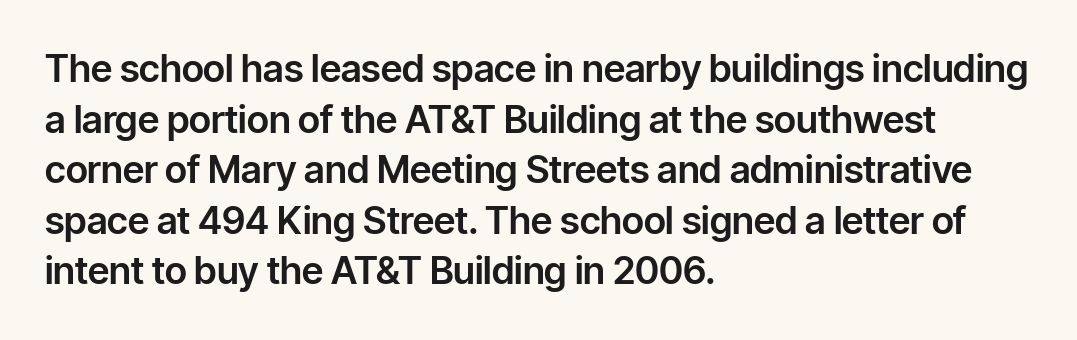
The face used here is proportionally spaced, like ordinary book or web type. Does the copy run flush right? No — it runs flush left. This sample keeps an unexceptional amount of space between lines. The rendering keeps characters at their native spacing. Does the type have serifs? No, each stem ends abruptly. Any mark beneath the type? The region is blank.
